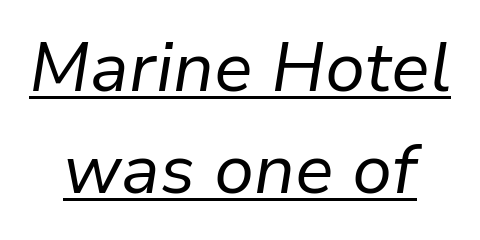
Q: Is the text bold? A: No.
Q: Is the text italic (slanted)? A: Yes, it leans right by about 9 degrees.
Q: Is the text underlined? A: Yes.
Q: Is the spacing between letters normal or unusually wide? A: Normal.
Q: Is the spacing between lines tight, normal or loose? A: Normal.
Q: Width (condensed, normal, or wide)? A: Normal.
Q: Stroke contrast? A: Low.
Q: x-height? A: Medium.
Q: Monospaced? A: No.
